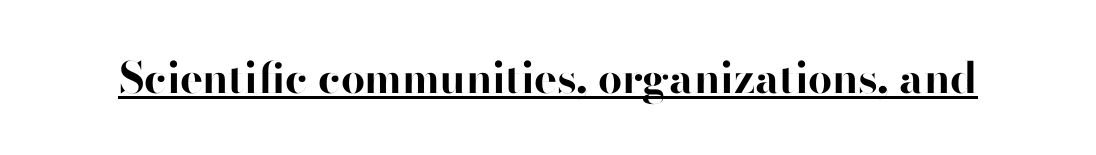
{"serif": "no", "italic": "no", "bold": "yes", "weight": "bold", "width": "normal", "stroke_contrast": "high", "x_height": "small", "monospaced": "no", "underline": "yes", "letter_spacing": "normal", "letter_spacing_em": 0.0, "glyph_px": 43}
